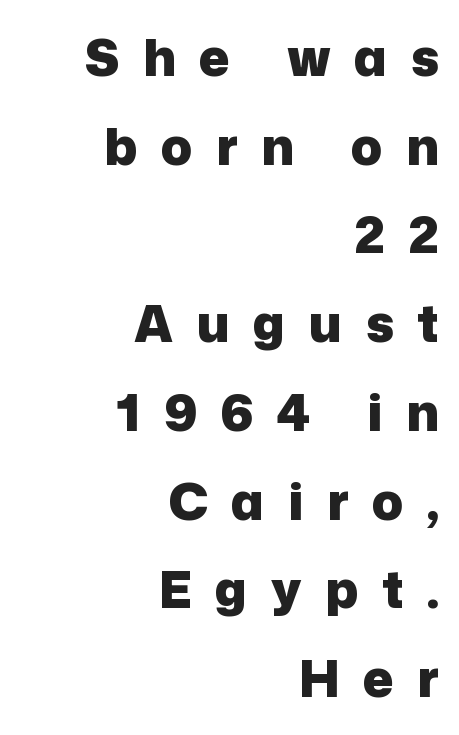
The image shows 51 px heavy sans-serif type, upright; set right-aligned, line spacing 1.74x, unusually wide letter spacing (+0.46 em), not underlined; low stroke contrast and a medium x-height.
